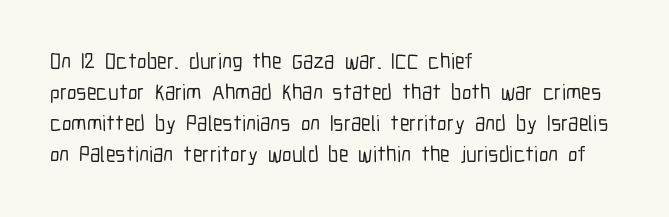
No italicization has been applied; the sample stays upright. The text block is weighted toward the left margin, trailing off unevenly rightward. Each row of text sits above clean, open space. Leading matches the norm, producing a regular column. Nobody touched the tracking dial on this one.
